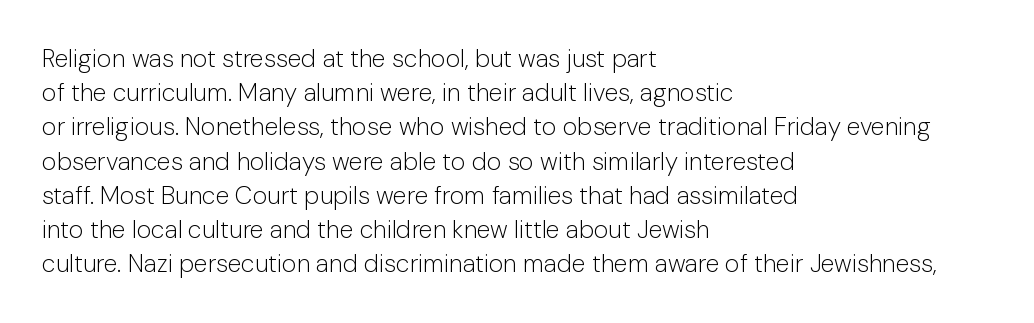
{"italic": "no", "bold": "no", "underline": "no", "align": "left", "line_spacing": "normal", "line_spacing_ratio": 1.37, "letter_spacing": "normal", "letter_spacing_em": 0.0, "glyph_px": 25}
